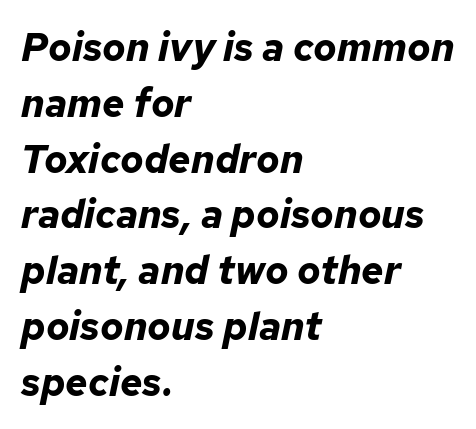
Glance below the letters and you will spot only blank space. These lines carry a lot of weight — the face is fully bold. The leading is moderate, giving the passage an even texture. Does the lettering tilt? It does — this is italic. Does extra space separate the letters? No, they use regular spacing. This sample has the flowing, uneven cadence of proportional lettering.
